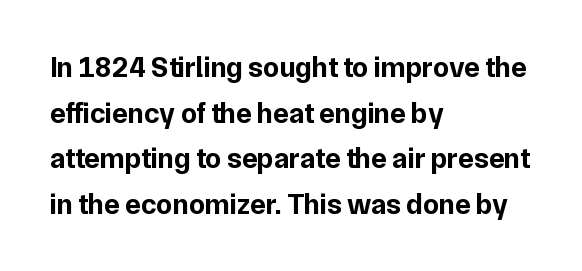
The image shows 29 px bold sans-serif type, upright; set left-aligned, normal line spacing (1.57x), normal letter spacing, not underlined; low stroke contrast and a medium x-height.
